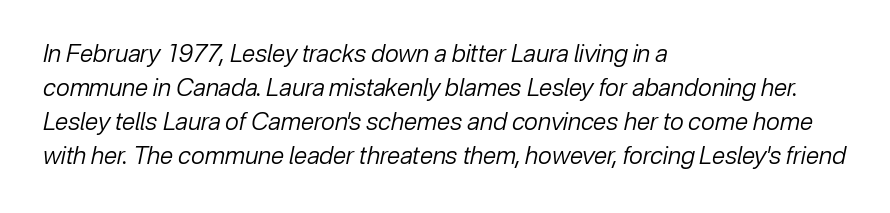
Q: Is the text bold? A: No.
Q: Is the text italic (slanted)? A: Yes, it leans right by about 12 degrees.
Q: Is the text underlined? A: No.
Q: How is the paragraph aligned? A: Left-aligned.
Q: Is the spacing between letters normal or unusually wide? A: Normal.
Q: Is the spacing between lines tight, normal or loose? A: Normal.
